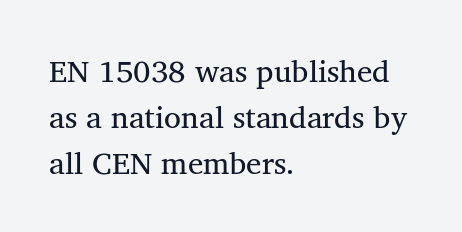
{"serif": "yes", "italic": "no", "width": "normal", "stroke_contrast": "medium", "x_height": "medium", "monospaced": "no", "underline": "no", "align": "left", "line_spacing": "normal", "line_spacing_ratio": 1.49, "letter_spacing": "normal", "letter_spacing_em": 0.0, "glyph_px": 31}
